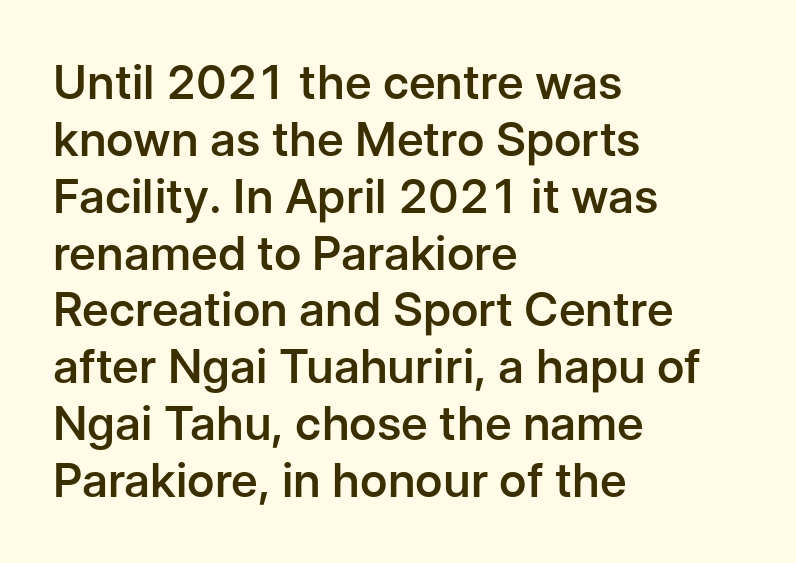
Is the block centered? No — it sits flush against the left margin. The type family on display is of the sans-serif kind. Nothing unusual about the tracking: characters are spaced as the font intends. Descenders hang freely into open space. Character widths vary here, with narrow letters taking less room than wide ones. The passage shown is semibold, sitting just below true bold.
